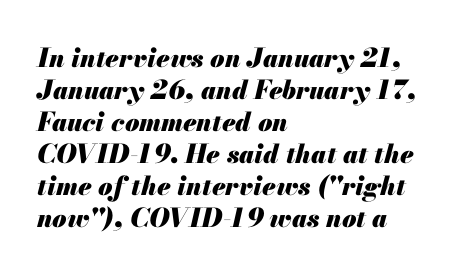
Q: Is the text bold? A: Yes.
Q: Is the text italic (slanted)? A: Yes, it leans right by about 13 degrees.
Q: Is the text underlined? A: No.
Q: How is the paragraph aligned? A: Left-aligned.
Q: Is the spacing between letters normal or unusually wide? A: Normal.
